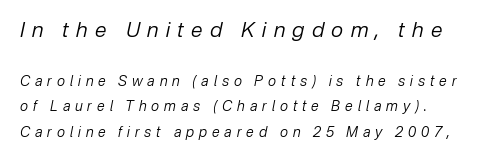
The image shows 21 px text type, italic (leaning right); set line spacing 1.82x, unusually wide letter spacing (+0.35 em), not underlined; the first (top) block is 1.5x larger.
